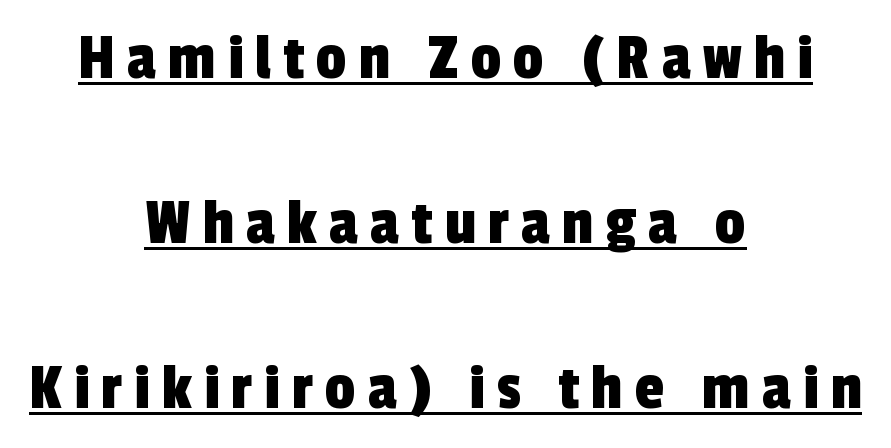
If you measured baseline to baseline, you'd find a long distance. Note the varied advance widths — an 'i' is clearly narrower than an 'm'. The lines are quadded center. The words here are underlined. The rendering shows plain stroke endings on the letterforms — a sans-serif design.
